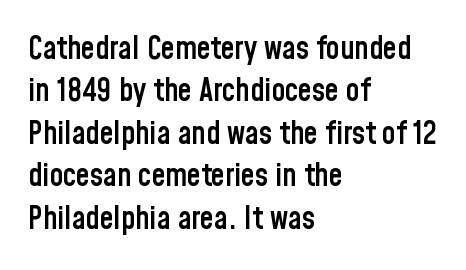
The designer left line spacing at the default. Notice how the passage keeps a crisp vertical edge on the left only. If you drew a line through each stem, it would be perfectly vertical. The space directly below the letters is spotless.
